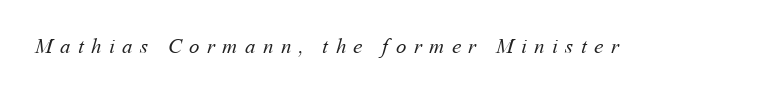
Q: Is the text bold? A: No.
Q: Is the text underlined? A: No.
Q: Is the spacing between letters normal or unusually wide? A: Unusually wide.
